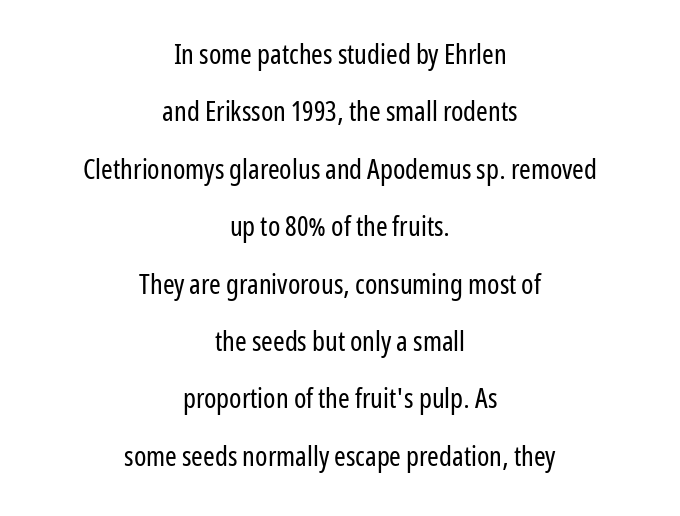
{"serif": "no", "italic": "no", "bold": "no", "weight": "regular", "width": "condensed", "stroke_contrast": "low", "x_height": "medium", "monospaced": "no", "underline": "no", "align": "center", "line_spacing": "loose", "line_spacing_ratio": 2.05, "letter_spacing": "normal", "letter_spacing_em": 0.0, "glyph_px": 28}
